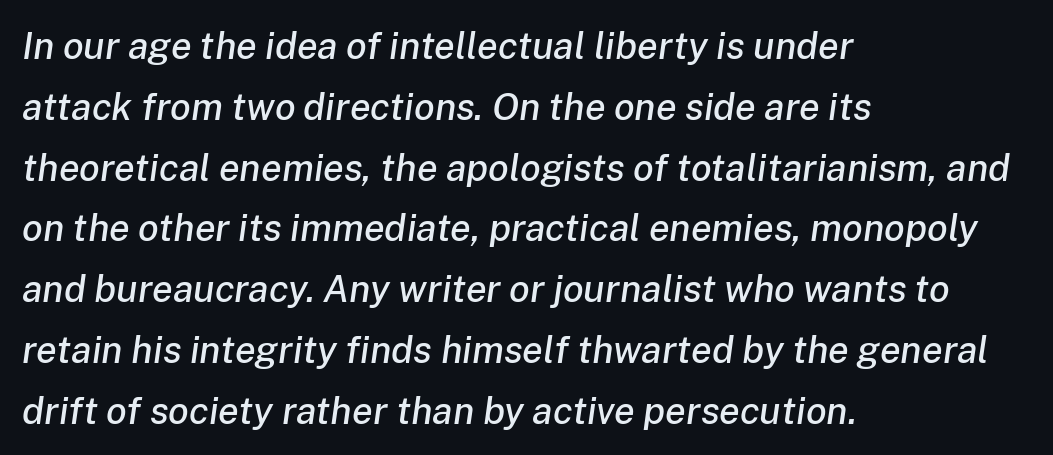
There is no visible air inserted between adjacent glyphs. Characters are canted at an angle relative to the baseline's perpendicular. The glyphs are unaccompanied by any horizontal stroke below them. These lines are rendered in a variable-pitch font.
